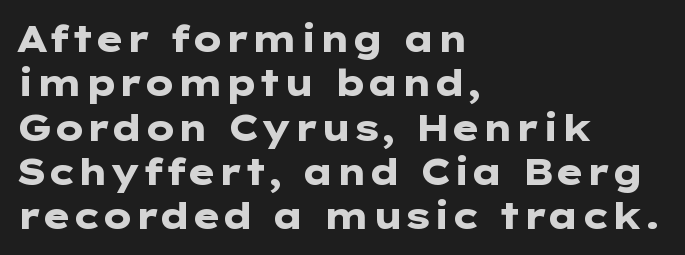
Q: Is the text bold? A: Yes.
Q: Is the text italic (slanted)? A: No, it is upright.
Q: Is the typeface a serif or a sans-serif typeface? A: Sans-serif.
Q: Is the text underlined? A: No.
Q: How is the paragraph aligned? A: Left-aligned.
Q: Is the spacing between letters normal or unusually wide? A: Normal.
Q: Width (condensed, normal, or wide)? A: Wide.
Q: Stroke contrast? A: Low.
Q: x-height? A: Medium.
